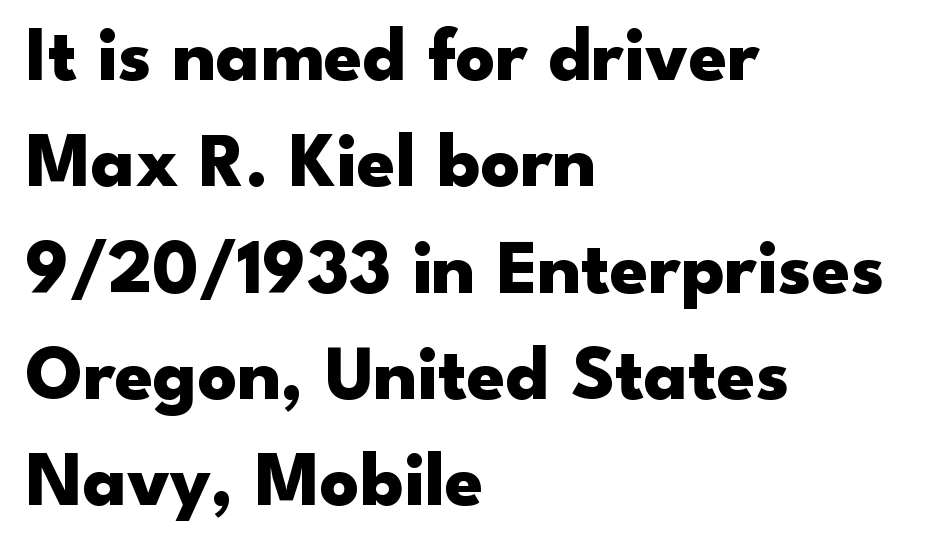
The image shows 77 px heavy, wide sans-serif type, upright; set left-aligned, normal line spacing (1.38x), normal letter spacing, not underlined; low stroke contrast and a small x-height.
